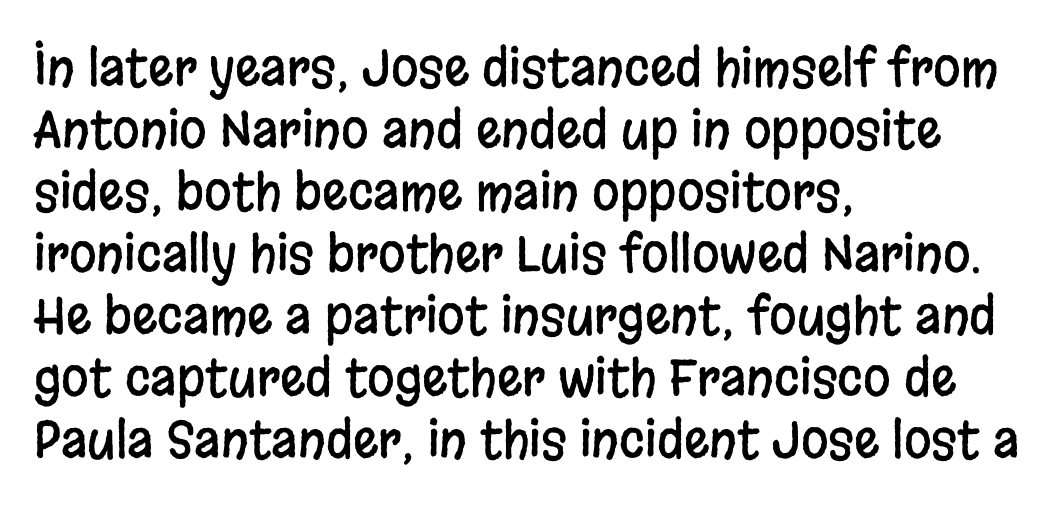
These lines keep a tight, regular rhythm from letter to letter. Are there feet on the stems? There aren't — it's a sans. The type sits square on the baseline with zero lean. Any mark beneath the type? The region is blank. Left-aligned paragraph, ragged on the right.
